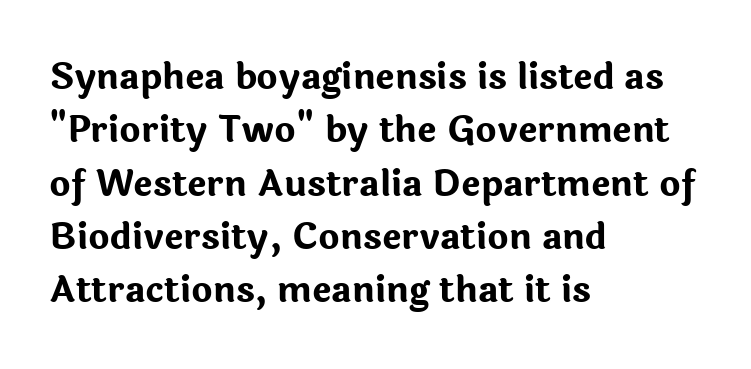
Caption: bold face, heavy strokes. Quick note: not italic, upright. Each letter keeps its own natural width here, so spacing adapts to shape. The zone under the glyphs is completely vacant. Horizontal bands of white between lines are of average thickness. You could call the tracking neutral — neither tight nor loose.
